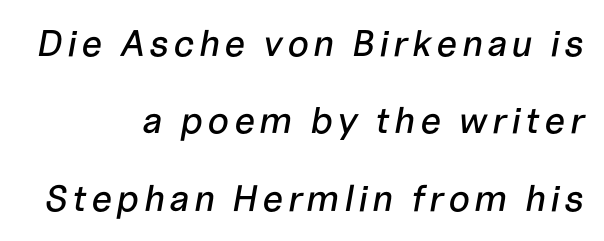
The image shows 37 px text type, italic (leaning right); set right-aligned, loose line spacing (2.09x), not underlined; low stroke contrast and a medium x-height.
